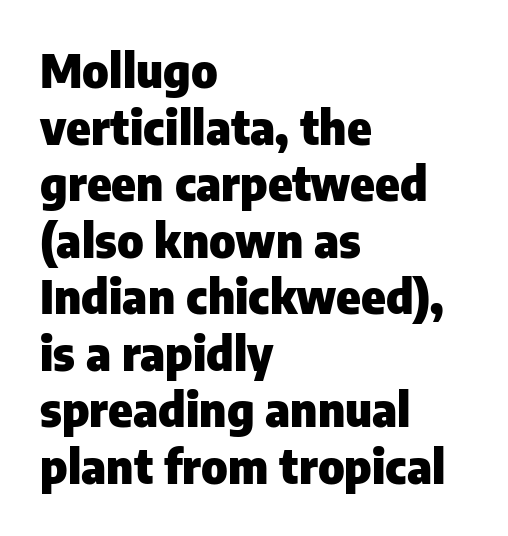
{"serif": "no", "italic": "no", "bold": "yes", "weight": "heavy", "width": "normal", "stroke_contrast": "low", "x_height": "medium", "monospaced": "no", "underline": "no", "align": "left", "line_spacing_ratio": 1.23, "letter_spacing": "normal", "letter_spacing_em": 0.0, "glyph_px": 46}
